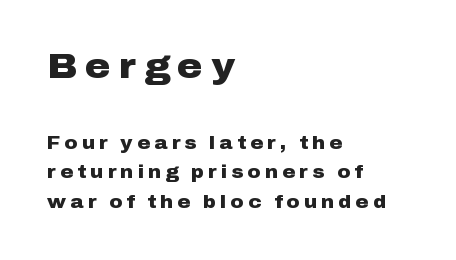
Q: Is the text bold? A: Yes.
Q: Is the text italic (slanted)? A: No, it is upright.
Q: Is the typeface a serif or a sans-serif typeface? A: Sans-serif.
Q: Is the text underlined? A: No.
Q: How is the paragraph aligned? A: Left-aligned.
Q: Is the spacing between letters normal or unusually wide? A: Unusually wide.
Q: Is the spacing between lines tight, normal or loose? A: Normal.
Q: Which block of text is set in a larger size, the first (top) or the second (bottom)? A: The first (top) one.
Q: Width (condensed, normal, or wide)? A: Wide.
Q: Stroke contrast? A: Low.
Q: x-height? A: Medium.
Q: Monospaced? A: No.
